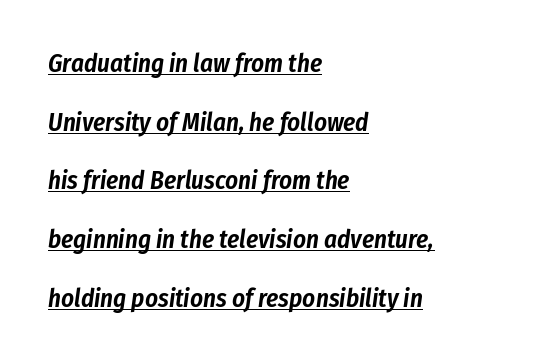
The image shows 25 px text type, italic (leaning right); set left-aligned, loose line spacing (2.35x), normal letter spacing, underlined.
